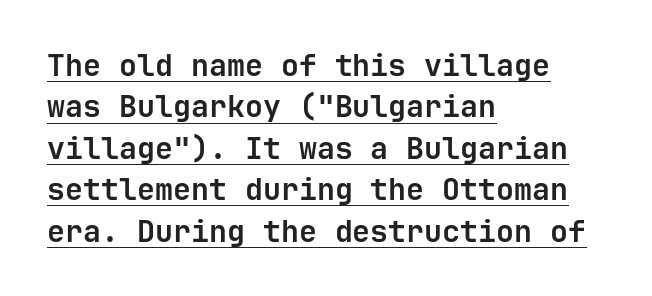
This rendering employs a face without finishing strokes, i.e., a sans-serif. The specimen reads as upright at a glance. Vertical spacing — default. The paragraph shown leans on its left margin. Does a line run under the words? Yes, clearly. Nothing unusual about the tracking: characters are spaced as the font intends.
